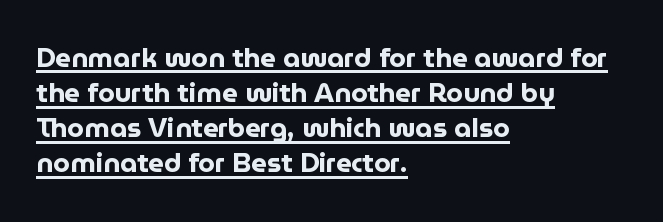
Nothing unusual about the tracking: characters are spaced as the font intends. Students, this is bold: see how much ink each stroke carries. These lines are set flush left with a ragged right edge. Posture: straight, roman, zero tilt.
